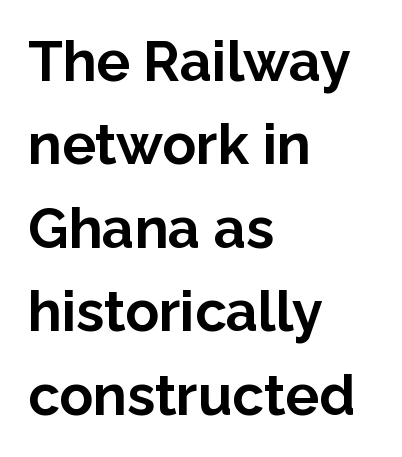
{"serif": "no", "italic": "no", "bold": "yes", "weight": "bold", "width": "normal", "stroke_contrast": "low", "x_height": "medium", "monospaced": "no", "underline": "no", "align": "left", "line_spacing": "normal", "line_spacing_ratio": 1.49, "letter_spacing": "normal", "letter_spacing_em": 0.0, "glyph_px": 56}
